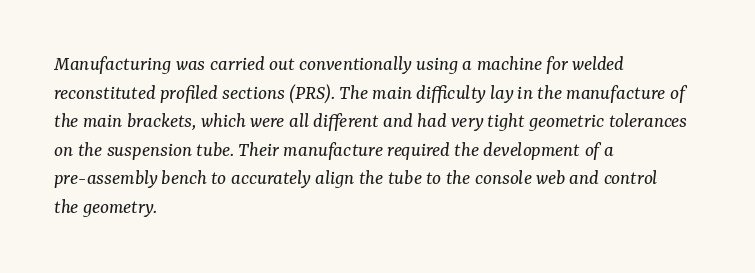
{"italic": "yes", "lean": "right", "slant_degrees": 7, "bold": "no", "underline": "no", "align": "left", "line_spacing": "normal", "line_spacing_ratio": 1.36, "letter_spacing": "normal", "letter_spacing_em": 0.0, "glyph_px": 21}
